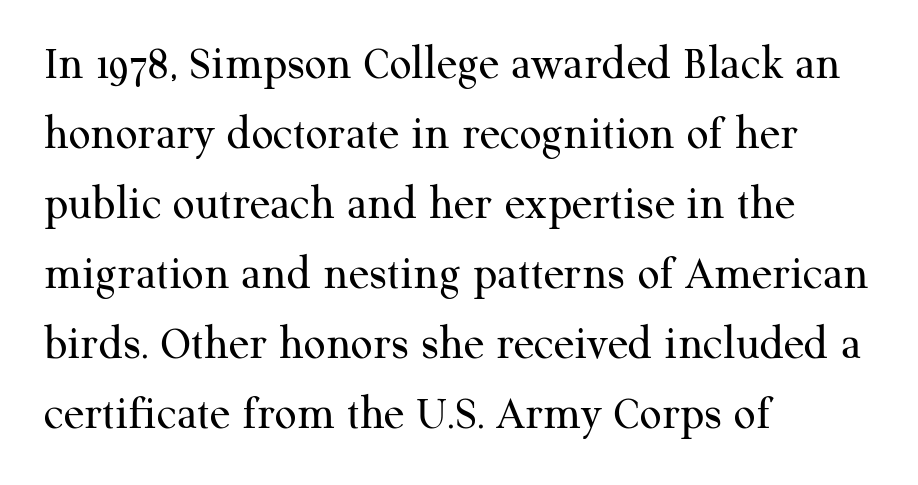
The image shows 48 px regular-weight serif type, upright; set left-aligned, normal line spacing (1.46x), normal letter spacing, not underlined; medium stroke contrast and a medium x-height.
